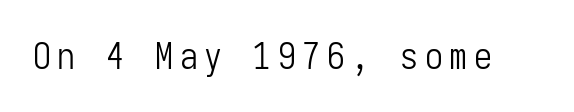
{"serif": "no", "italic": "no", "bold": "no", "weight": "light", "width": "condensed", "stroke_contrast": "low", "x_height": "medium", "monospaced": "yes", "underline": "no", "glyph_px": 36}
